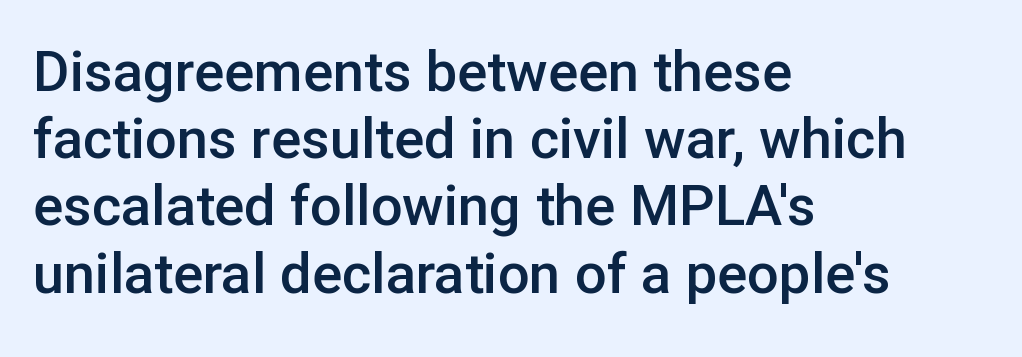
A typesetter would label this face a sans. The space beneath each line is pristine and unruled. Casual observation: everything's shoved over to the left. No extra tracking has been applied to these lines. Typesetter's note: demi weight, one step under bold. These lines are rendered in a variable-pitch font.
